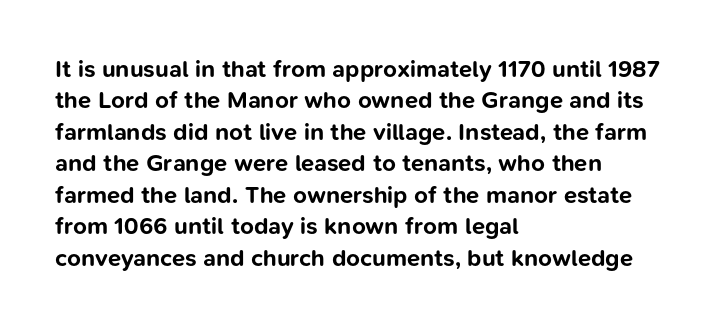
Q: Is the text bold? A: Yes.
Q: Is the text italic (slanted)? A: No, it is upright.
Q: Is the text underlined? A: No.
Q: How is the paragraph aligned? A: Left-aligned.
Q: Is the spacing between letters normal or unusually wide? A: Normal.
Q: Is the spacing between lines tight, normal or loose? A: Normal.
